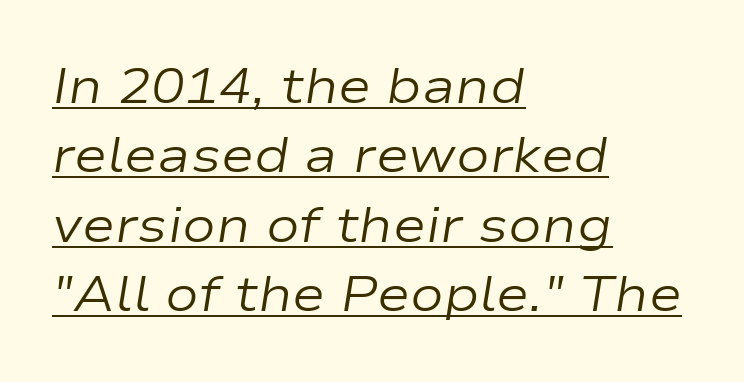
Weight: regular or lighter. Notice how a bar underscores the lettering throughout. Reading down the column, the eye jumps a familiar distance to each next line. Left-aligned paragraph, ragged on the right. Standard letterfit; no display-style spreading of the glyphs. Think of a printed novel: that variable character pitch is what you see here.
